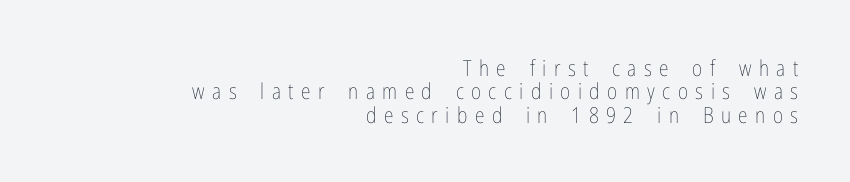
Q: Is the text bold? A: No.
Q: Is the text italic (slanted)? A: No, it is upright.
Q: Is the text underlined? A: No.
Q: How is the paragraph aligned? A: Right-aligned.
Q: Is the spacing between letters normal or unusually wide? A: Unusually wide.
Q: Is the spacing between lines tight, normal or loose? A: Tight.
